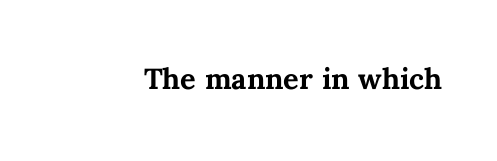
Q: Is the text bold? A: Yes.
Q: Is the text italic (slanted)? A: No, it is upright.
Q: Is the text underlined? A: No.
Q: Is the spacing between letters normal or unusually wide? A: Normal.
Q: Width (condensed, normal, or wide)? A: Normal.
Q: Stroke contrast? A: Medium.
Q: x-height? A: Medium.
Q: Monospaced? A: No.
